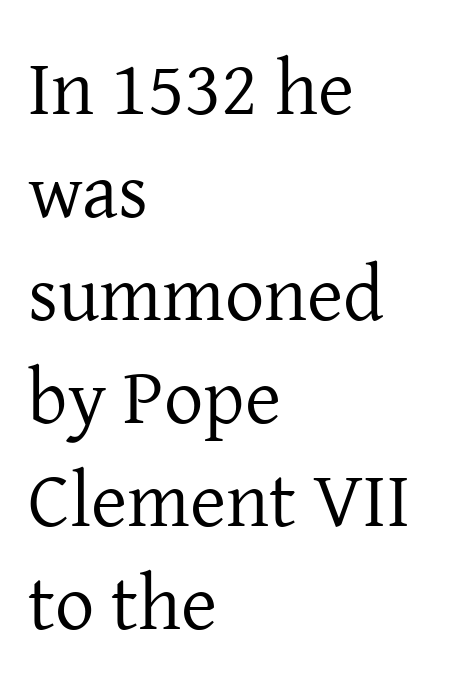
Q: Is the text bold? A: No.
Q: Is the text italic (slanted)? A: No, it is upright.
Q: Is the typeface a serif or a sans-serif typeface? A: Serif.
Q: Is the text underlined? A: No.
Q: How is the paragraph aligned? A: Left-aligned.
Q: Is the spacing between letters normal or unusually wide? A: Normal.
Q: Is the spacing between lines tight, normal or loose? A: Normal.
Q: Width (condensed, normal, or wide)? A: Normal.
Q: Stroke contrast? A: Low.
Q: x-height? A: Medium.
Q: Monospaced? A: No.
